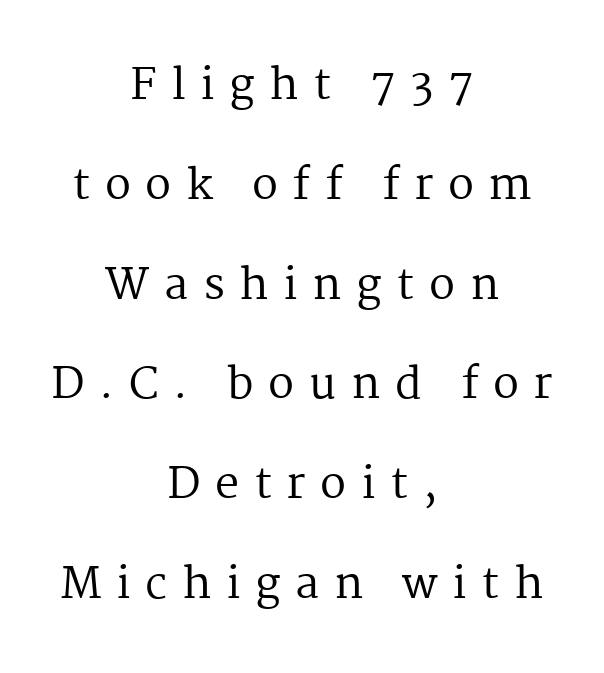
{"serif": "yes", "italic": "no", "bold": "no", "weight": "regular", "width": "normal", "stroke_contrast": "medium", "x_height": "medium", "monospaced": "no", "underline": "no", "align": "center", "line_spacing": "loose", "line_spacing_ratio": 2.32, "letter_spacing": "wide", "letter_spacing_em": 0.34, "glyph_px": 43}
